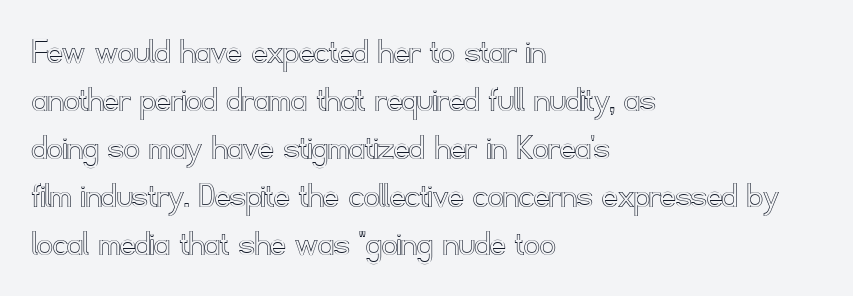
{"italic": "no", "width": "normal", "x_height": "small", "monospaced": "no", "underline": "no", "align": "left", "line_spacing": "normal", "line_spacing_ratio": 1.26, "letter_spacing": "normal", "letter_spacing_em": 0.0, "glyph_px": 38}
